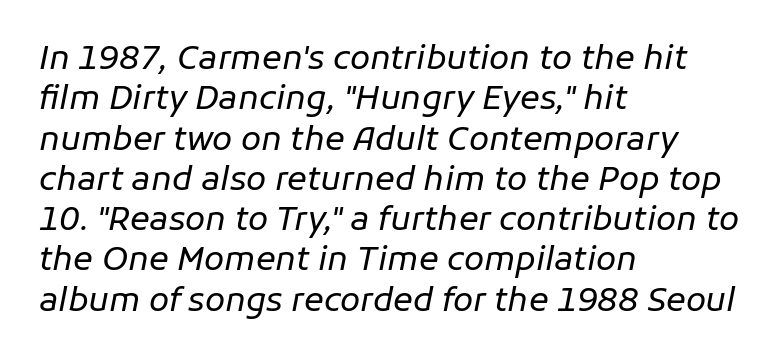
Check under the words: just untouched page. Each letter keeps its own natural width here, so spacing adapts to shape. The rag falls on the right side of this text block. Default kerning and tracking; the words read as compact shapes.
